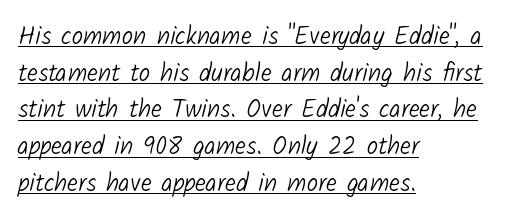
A light-to-regular cut is what we see here. Summary of vertical rhythm: regular, with standard interline spacing. The horizontal fit of the characters is conventional and even. A baseline rule has been typeset under these characters. The setting favours the left margin, as ordinary paragraphs usually do.
